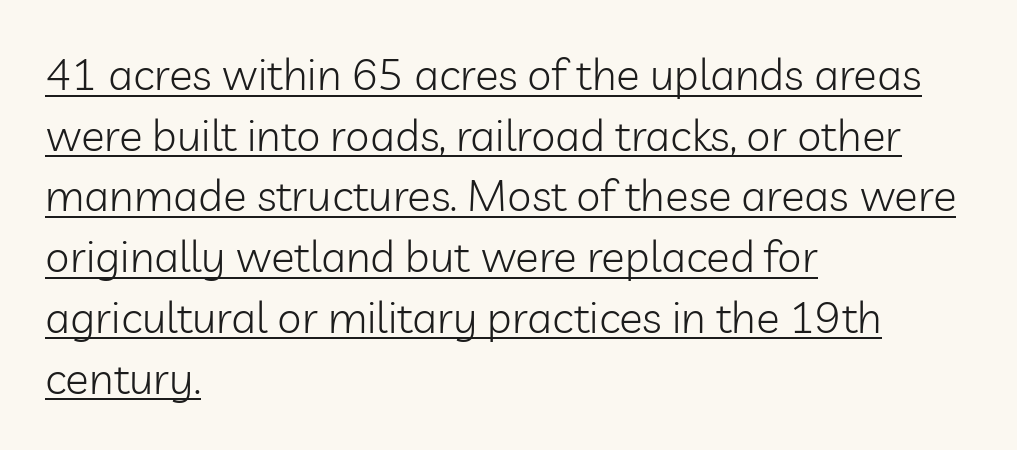
Q: Is the text bold? A: No.
Q: Is the text italic (slanted)? A: No, it is upright.
Q: Is the typeface a serif or a sans-serif typeface? A: Sans-serif.
Q: Is the text underlined? A: Yes.
Q: How is the paragraph aligned? A: Left-aligned.
Q: Is the spacing between letters normal or unusually wide? A: Normal.
Q: Is the spacing between lines tight, normal or loose? A: Normal.
Q: Width (condensed, normal, or wide)? A: Normal.
Q: Stroke contrast? A: Low.
Q: x-height? A: Medium.
Q: Monospaced? A: No.
